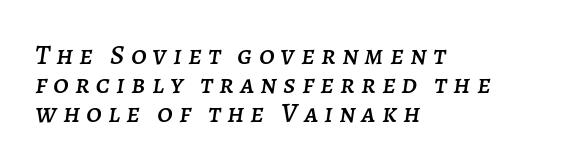
The image shows 28 px text type, italic (leaning right); set left-aligned, tight line spacing (1.03x), unusually wide letter spacing (+0.22 em), not underlined; low stroke contrast and a large x-height.
